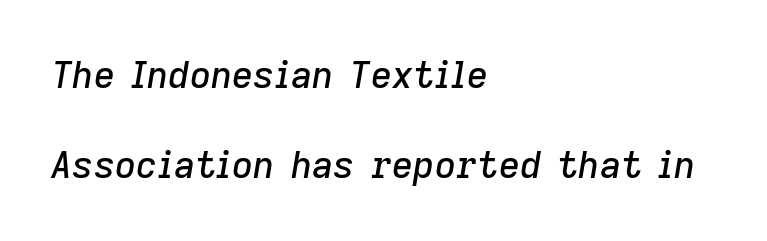
Q: Is the text italic (slanted)? A: Yes, it leans right by about 9 degrees.
Q: Is the text underlined? A: No.
Q: How is the paragraph aligned? A: Left-aligned.
Q: Is the spacing between letters normal or unusually wide? A: Normal.
Q: Is the spacing between lines tight, normal or loose? A: Loose.
Q: Width (condensed, normal, or wide)? A: Normal.
Q: Stroke contrast? A: Low.
Q: x-height? A: Medium.
Q: Monospaced? A: No.
